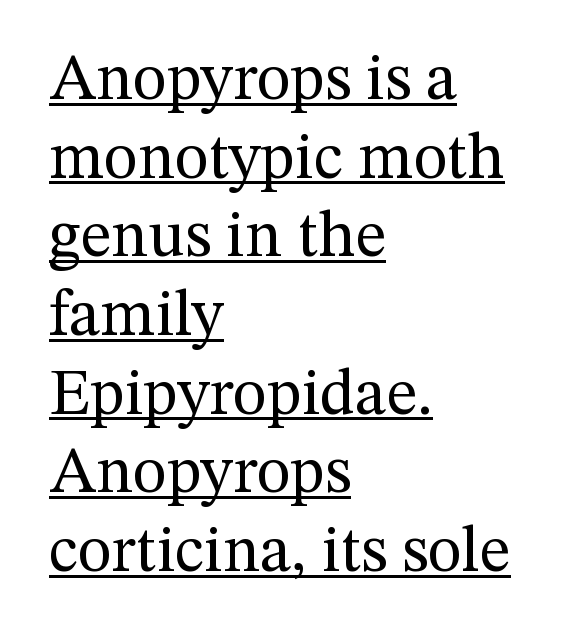
The rendering anchors every line to the left-hand side. Character widths vary here, with narrow letters taking less room than wide ones. Tracking here is standard; glyphs follow each other at the usual distance. The strokes are not fattened; the text isn't bold.
